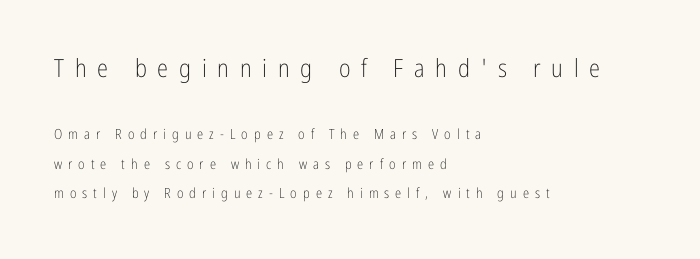
The paragraph shown leans on its left margin. The foot of each line stays bare and open. Whoever set this chose breathing room over compactness in the vertical rhythm. The upper block of text is set noticeably larger than the block beneath it. Words appear elongated and porous because spacing is wide.
